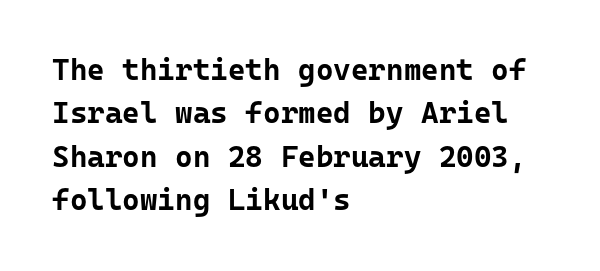
{"serif": "no", "italic": "no", "bold": "yes", "weight": "bold", "width": "normal", "stroke_contrast": "low", "x_height": "medium", "monospaced": "yes", "underline": "no", "align": "left", "line_spacing": "normal", "line_spacing_ratio": 1.45, "letter_spacing": "normal", "letter_spacing_em": 0.0, "glyph_px": 30}
